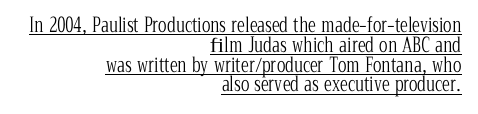
Q: Is the text bold? A: No.
Q: Is the text italic (slanted)? A: No, it is upright.
Q: Is the text underlined? A: Yes.
Q: How is the paragraph aligned? A: Right-aligned.
Q: Is the spacing between letters normal or unusually wide? A: Normal.
Q: Is the spacing between lines tight, normal or loose? A: Tight.
